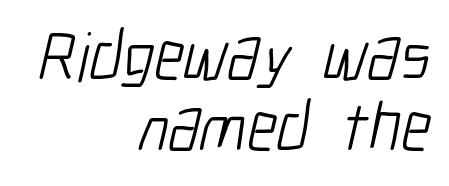
Decoration check: the copy has no underline. The strokes are not fattened; the text isn't bold. Font category for this specimen: sans-serif. In terms of leading, this rendering errs on the cramped side. A typesetter would call this proportional, since set widths differ per character. Nobody touched the tracking dial on this one.
